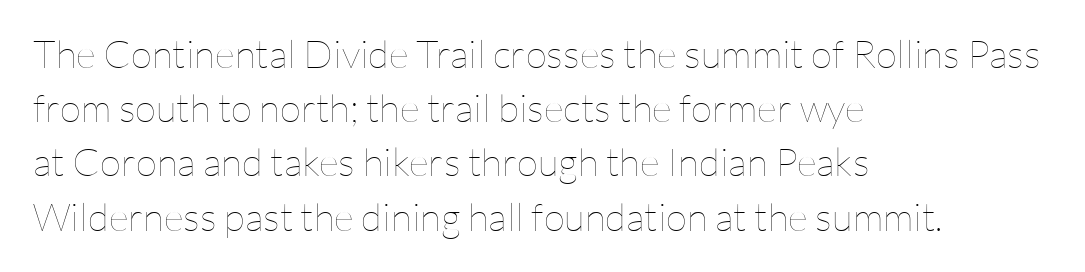
Posture: straight, roman, zero tilt. Vertical spacing — default. Bold? No — there's no thickening of the strokes. In terms of letterspacing, this is plain default setting. Unmarked baselines from the first word to the last. The setting favours the left margin, as ordinary paragraphs usually do.
